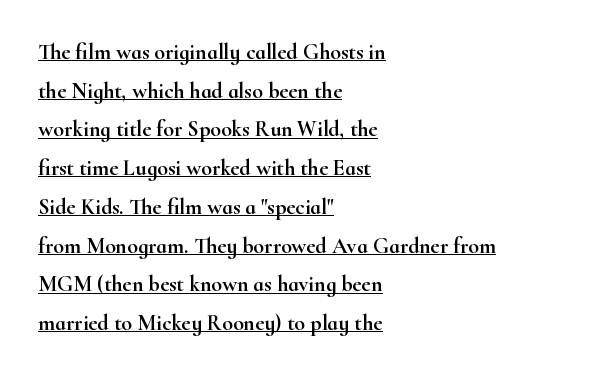
The image shows 22 px text type, upright; set left-aligned, line spacing 1.76x, normal letter spacing, underlined.
